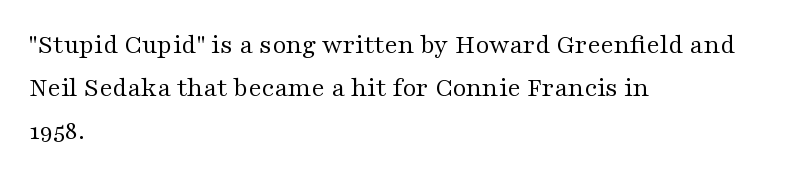
The image shows 27 px text type, upright; set left-aligned, normal line spacing (1.59x), normal letter spacing, not underlined.
